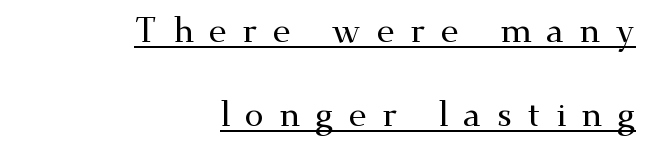
Descenders here cross a horizontal rule under the line. Each letter keeps its own natural width here, so spacing adapts to shape. Students, note that the glyphs here are deliberately spaced far apart. Rendered with straight, roman letterforms. Is the block centered? No — it sits flush against the right margin.
